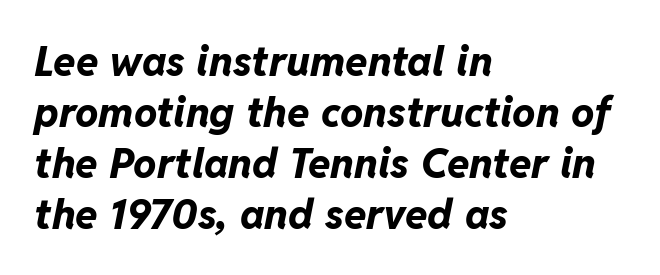
The image shows 41 px bold type, italic (leaning right); set left-aligned, line spacing 1.24x, normal letter spacing, not underlined; low stroke contrast and a medium x-height.
